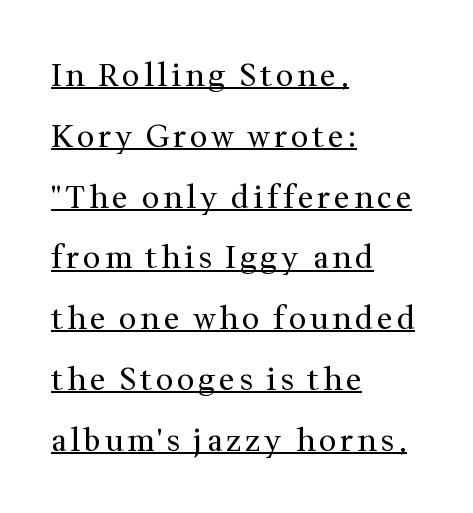
Q: Is the text bold? A: No.
Q: Is the text italic (slanted)? A: No, it is upright.
Q: Is the typeface a serif or a sans-serif typeface? A: Serif.
Q: Is the text underlined? A: Yes.
Q: How is the paragraph aligned? A: Left-aligned.
Q: Is the spacing between lines tight, normal or loose? A: Loose.
Q: Width (condensed, normal, or wide)? A: Normal.
Q: Stroke contrast? A: Medium.
Q: x-height? A: Medium.
Q: Monospaced? A: No.
